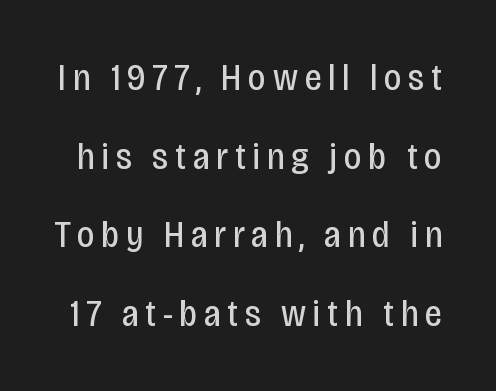
Think standard paragraph weight, or any step lighter than that. Vertical spacing — loose. The space directly below the letters is spotless. Is there any slant? The stems are plumb. Character widths vary here, with narrow letters taking less room than wide ones. Is this a sans? Yes — the strokes have no serifs.
